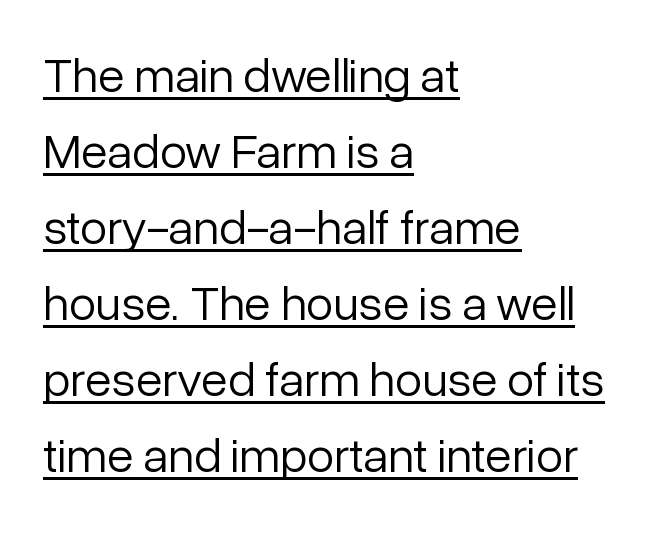
Q: Is the text bold? A: No.
Q: Is the text italic (slanted)? A: No, it is upright.
Q: Is the typeface a serif or a sans-serif typeface? A: Sans-serif.
Q: Is the text underlined? A: Yes.
Q: How is the paragraph aligned? A: Left-aligned.
Q: Is the spacing between letters normal or unusually wide? A: Normal.
Q: Is the spacing between lines tight, normal or loose? A: Normal.
Q: Width (condensed, normal, or wide)? A: Normal.
Q: Stroke contrast? A: Low.
Q: x-height? A: Medium.
Q: Monospaced? A: No.
